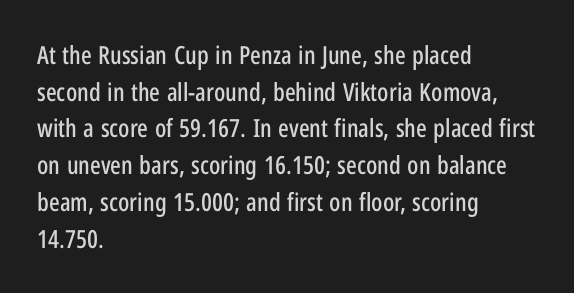
Q: Is the text italic (slanted)? A: No, it is upright.
Q: Is the text underlined? A: No.
Q: How is the paragraph aligned? A: Left-aligned.
Q: Is the spacing between letters normal or unusually wide? A: Normal.
Q: Is the spacing between lines tight, normal or loose? A: Normal.
